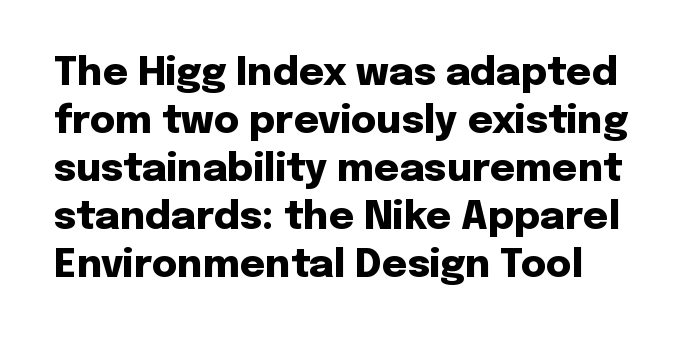
The face used here is proportionally spaced, like ordinary book or web type. Default kerning and tracking; the words read as compact shapes. What weight is shown? A full bold with thick strokes. Unlike a traditional serif, this face leaves its strokes unadorned. If you drew a line through each stem, it would be perfectly vertical.
